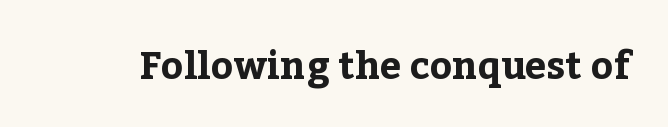
{"serif": "yes", "italic": "no", "bold": "yes", "weight": "bold", "width": "normal", "stroke_contrast": "low", "x_height": "medium", "monospaced": "no", "underline": "no", "letter_spacing": "normal", "letter_spacing_em": 0.0, "glyph_px": 38}
